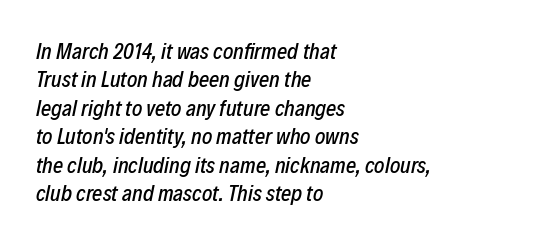
{"italic": "yes", "lean": "right", "slant_degrees": 12, "underline": "no", "align": "left", "line_spacing": "normal", "line_spacing_ratio": 1.29, "letter_spacing": "normal", "letter_spacing_em": 0.0, "glyph_px": 22}
